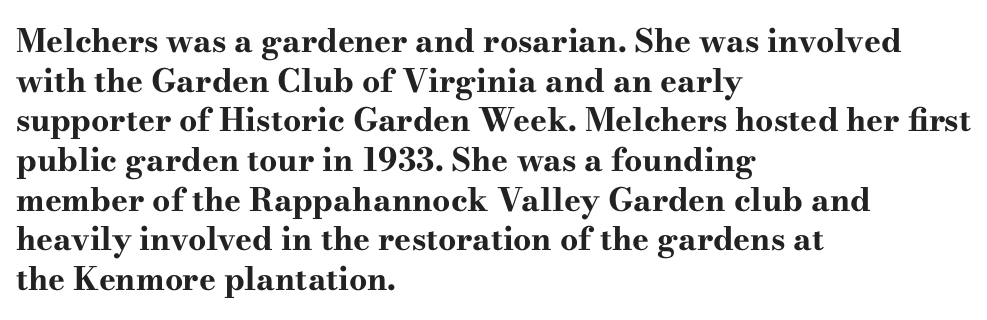
The image shows 32 px bold, wide serif type, upright; set left-aligned, line spacing 1.24x, normal letter spacing, not underlined; high stroke contrast and a small x-height.
